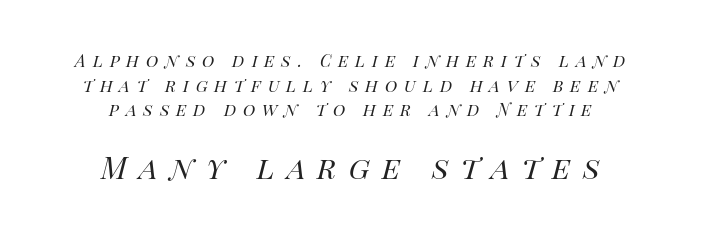
{"italic": "yes", "lean": "right", "slant_degrees": 14, "bold": "no", "weight": "regular", "width": "normal", "stroke_contrast": "high", "x_height": "large", "monospaced": "no", "underline": "no", "align": "center", "line_spacing": "normal", "line_spacing_ratio": 1.45, "letter_spacing": "wide", "letter_spacing_em": 0.4, "larger_block": "second", "size_ratio": 1.76, "glyph_px": 30}
